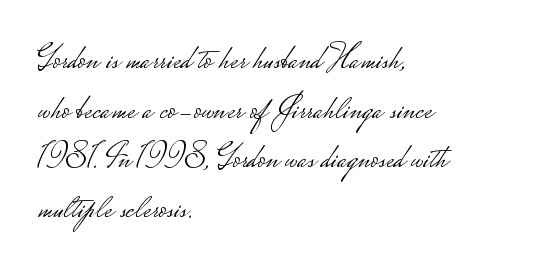
{"serif": "no", "bold": "no", "weight": "light", "width": "wide", "stroke_contrast": "low", "monospaced": "no", "underline": "no", "align": "left", "line_spacing": "normal", "line_spacing_ratio": 1.46, "letter_spacing": "normal", "letter_spacing_em": 0.0, "glyph_px": 34}
